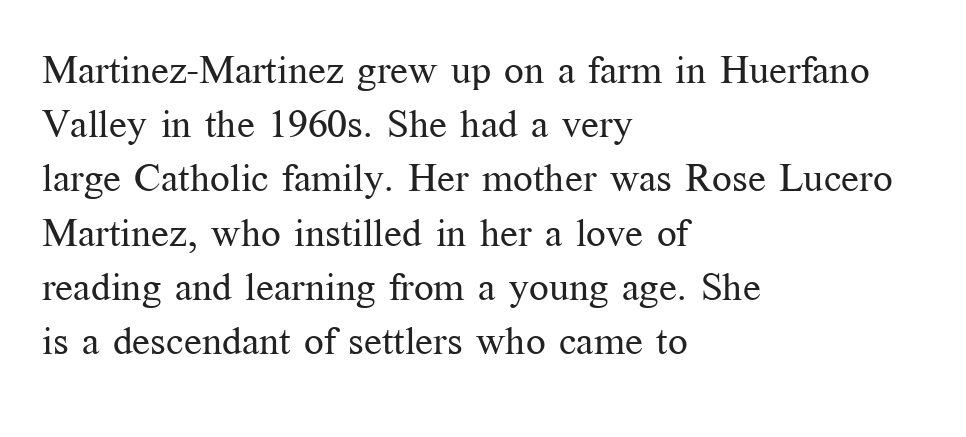
{"serif": "yes", "italic": "no", "bold": "no", "weight": "regular", "width": "normal", "stroke_contrast": "medium", "x_height": "medium", "monospaced": "no", "underline": "no", "align": "left", "line_spacing": "normal", "line_spacing_ratio": 1.39, "letter_spacing": "normal", "letter_spacing_em": 0.0, "glyph_px": 39}
